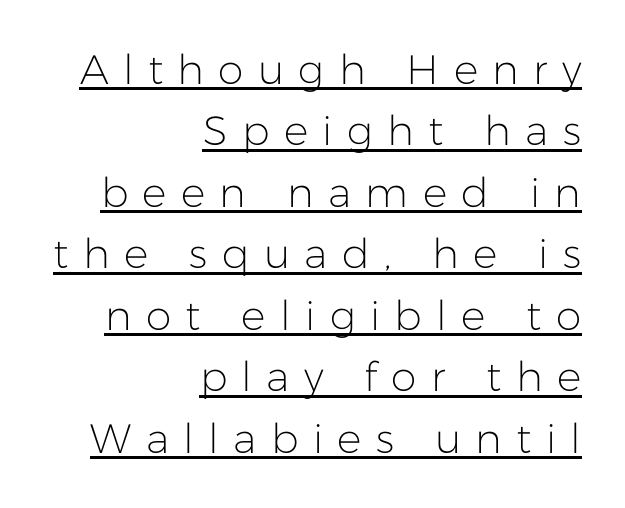
The image shows 41 px light sans-serif type, upright; set right-aligned, normal line spacing (1.5x), unusually wide letter spacing (+0.35 em), underlined; low stroke contrast and a medium x-height.
